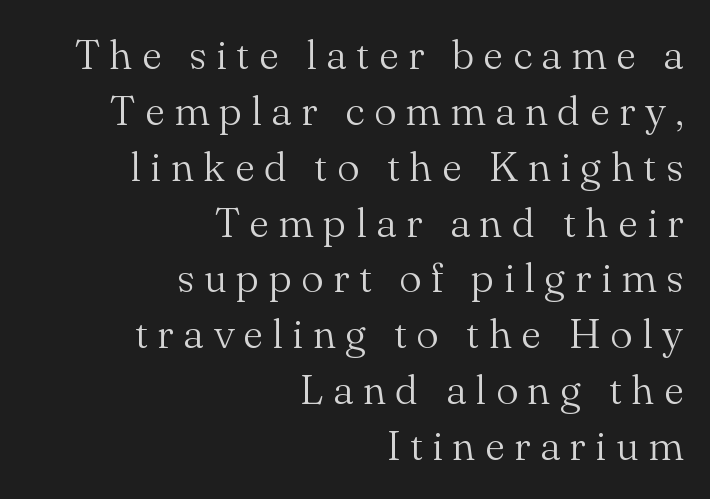
Inter-character spacing is expanded well beyond the font's built-in metrics. Are there feet on the stems? There are — it's a serif. The area under the type is left untouched. In CSS terms this would be text-align: right. Vertical spacing — default. Proportional: the letters do not fall into vertical columns.
